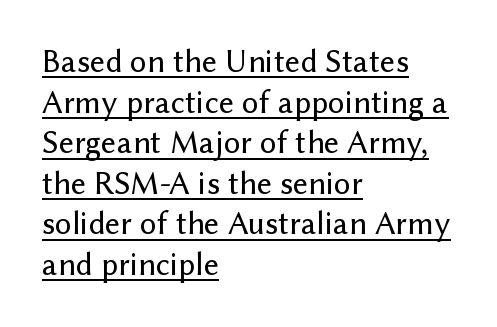
{"serif": "no", "italic": "no", "width": "normal", "stroke_contrast": "low", "x_height": "medium", "monospaced": "no", "underline": "yes", "align": "left", "line_spacing_ratio": 1.23, "letter_spacing": "normal", "letter_spacing_em": 0.0, "glyph_px": 33}
